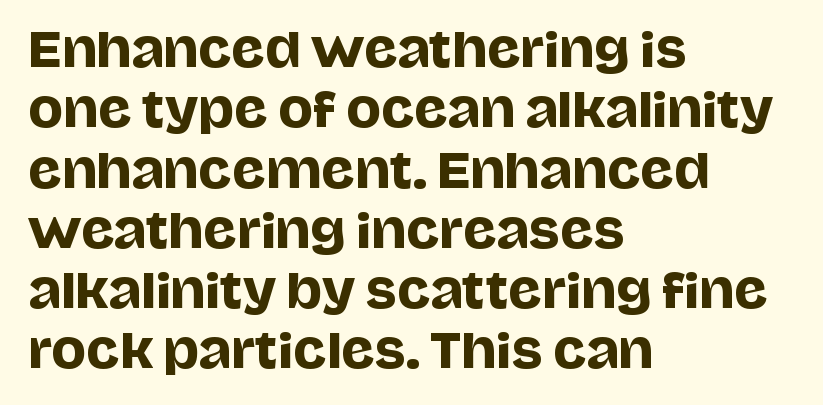
The image shows 46 px sans-serif type, upright; set left-aligned, normal line spacing (1.31x), normal letter spacing, not underlined; low stroke contrast and a large x-height.
